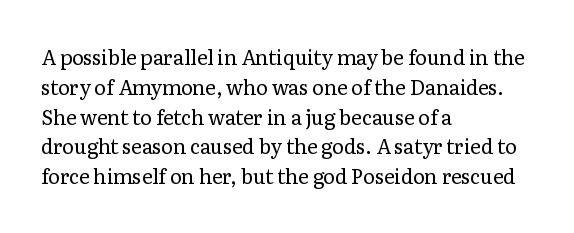
Q: Is the text bold? A: No.
Q: Is the text italic (slanted)? A: No, it is upright.
Q: Is the text underlined? A: No.
Q: How is the paragraph aligned? A: Left-aligned.
Q: Is the spacing between letters normal or unusually wide? A: Normal.
Q: Is the spacing between lines tight, normal or loose? A: Normal.
